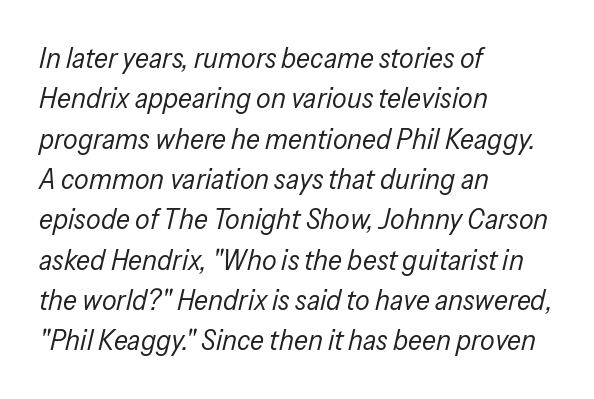
{"italic": "yes", "lean": "right", "slant_degrees": 13, "bold": "no", "weight": "regular", "width": "condensed", "stroke_contrast": "low", "x_height": "medium", "monospaced": "no", "underline": "no", "align": "left", "line_spacing": "normal", "line_spacing_ratio": 1.39, "letter_spacing": "normal", "letter_spacing_em": 0.0, "glyph_px": 29}
